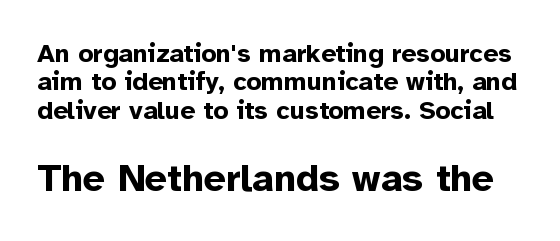
{"serif": "no", "italic": "no", "bold": "yes", "weight": "bold", "width": "normal", "stroke_contrast": "low", "x_height": "medium", "monospaced": "no", "underline": "no", "line_spacing": "tight", "line_spacing_ratio": 1.09, "letter_spacing": "normal", "letter_spacing_em": 0.0, "larger_block": "second", "size_ratio": 1.5, "glyph_px": 39}
